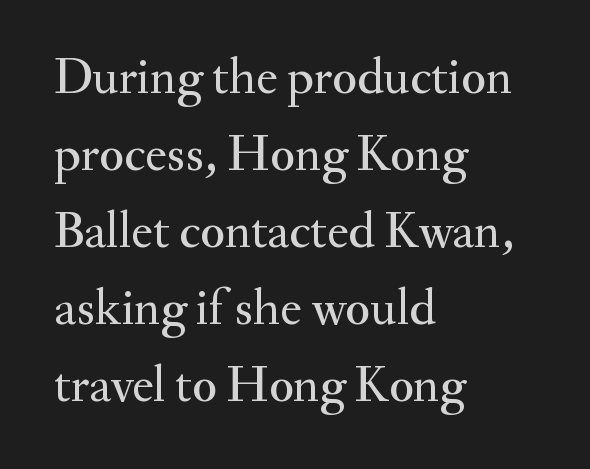
{"serif": "yes", "italic": "no", "width": "normal", "stroke_contrast": "medium", "x_height": "small", "monospaced": "no", "underline": "no", "align": "left", "line_spacing": "normal", "line_spacing_ratio": 1.51, "letter_spacing": "normal", "letter_spacing_em": 0.0, "glyph_px": 51}
